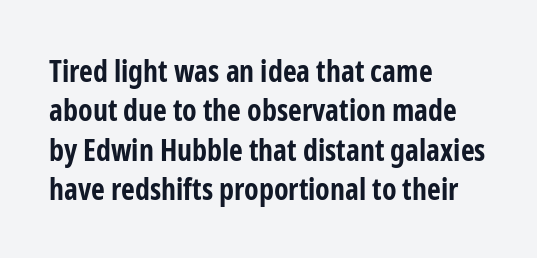
Q: Is the text bold? A: Yes.
Q: Is the text italic (slanted)? A: No, it is upright.
Q: Is the typeface a serif or a sans-serif typeface? A: Sans-serif.
Q: Is the text underlined? A: No.
Q: How is the paragraph aligned? A: Left-aligned.
Q: Is the spacing between letters normal or unusually wide? A: Normal.
Q: Is the spacing between lines tight, normal or loose? A: Normal.
Q: Width (condensed, normal, or wide)? A: Condensed.
Q: Stroke contrast? A: Low.
Q: x-height? A: Medium.
Q: Monospaced? A: No.
